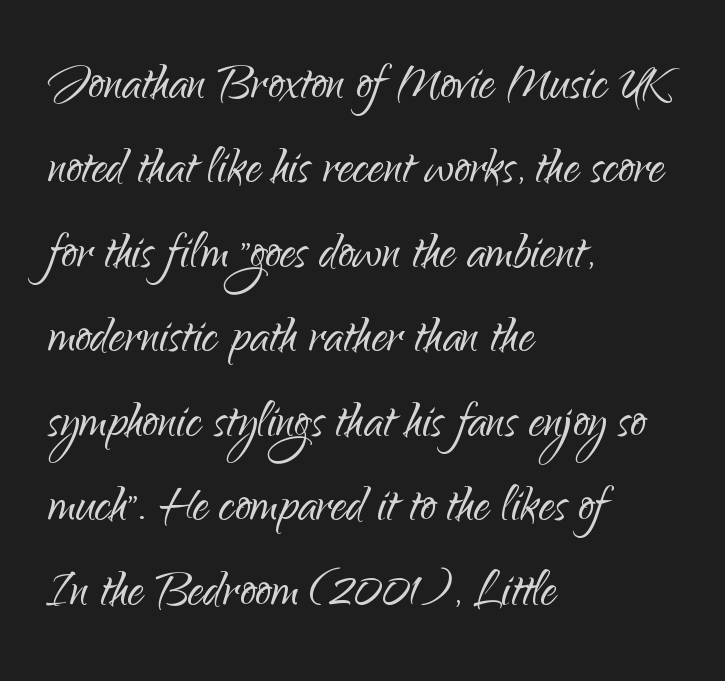
Each letter keeps its own natural width here, so spacing adapts to shape. Between one letter and the next there's only the usual sliver of space. Descenders are the only things crossing below the line. The space between consecutive lines is moderate.
